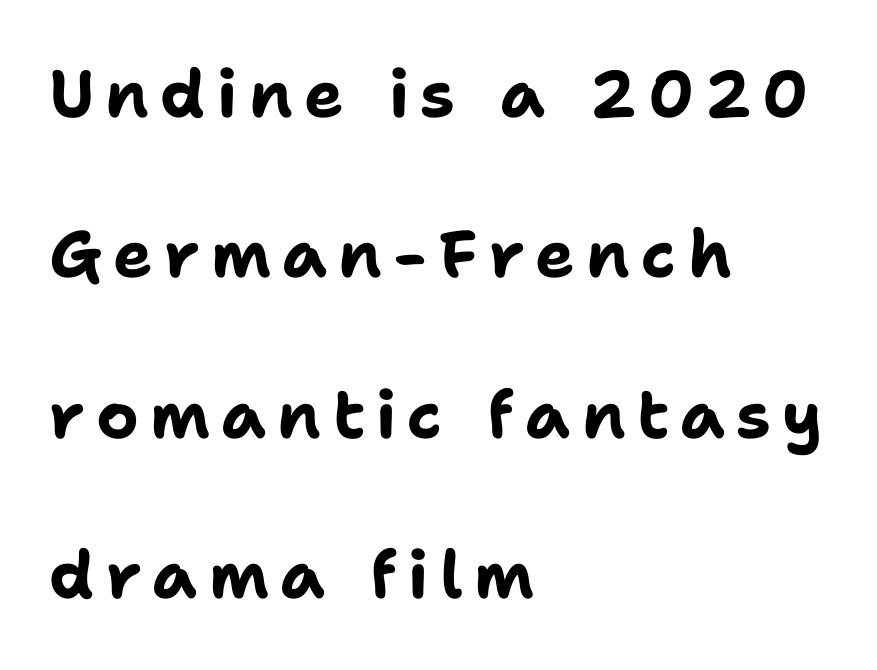
{"serif": "no", "italic": "no", "bold": "yes", "weight": "bold", "width": "normal", "stroke_contrast": "low", "x_height": "medium", "monospaced": "no", "underline": "no", "align": "left", "line_spacing": "loose", "line_spacing_ratio": 2.43, "glyph_px": 66}
